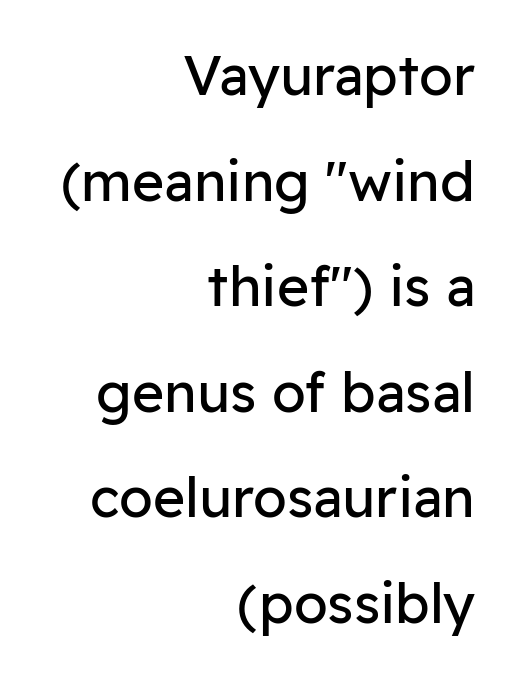
Q: Is the text bold? A: No.
Q: Is the text italic (slanted)? A: No, it is upright.
Q: Is the typeface a serif or a sans-serif typeface? A: Sans-serif.
Q: Is the text underlined? A: No.
Q: How is the paragraph aligned? A: Right-aligned.
Q: Is the spacing between letters normal or unusually wide? A: Normal.
Q: Is the spacing between lines tight, normal or loose? A: Loose.
Q: Width (condensed, normal, or wide)? A: Normal.
Q: Stroke contrast? A: Low.
Q: x-height? A: Medium.
Q: Monospaced? A: No.
